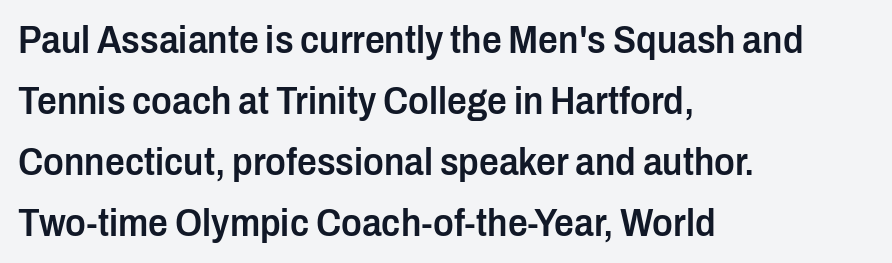
{"serif": "no", "italic": "no", "bold": "semi", "weight": "semibold", "width": "condensed", "stroke_contrast": "low", "x_height": "medium", "monospaced": "no", "underline": "no", "align": "left", "line_spacing": "normal", "line_spacing_ratio": 1.56, "letter_spacing": "normal", "letter_spacing_em": 0.0, "glyph_px": 39}
